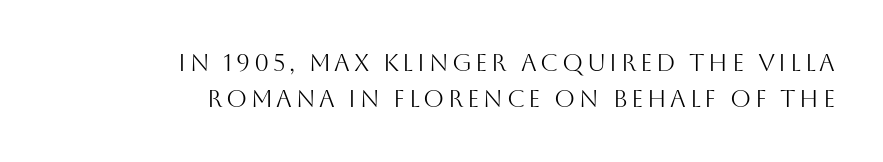
The image shows 24 px text type, upright; set right-aligned, normal line spacing (1.51x), not underlined.
